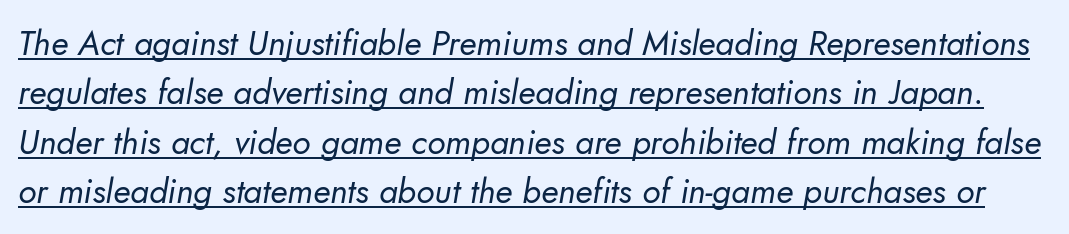
{"serif": "no", "bold": "no", "weight": "regular", "width": "normal", "stroke_contrast": "low", "x_height": "small", "monospaced": "no", "underline": "yes", "line_spacing": "normal", "line_spacing_ratio": 1.45, "letter_spacing": "normal", "letter_spacing_em": 0.0, "glyph_px": 34}
